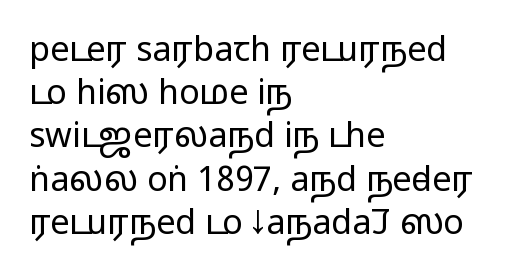
Nobody drew a line under any word here. This rendering employs a face without finishing strokes, i.e., a sans-serif. Short and long lines alike share a common starting point at left. Compared with typical body copy, the letter spacing here is the same. This is the regular roman posture of the typeface. Is this a fixed-width face? No — the glyphs have proportional, varying widths.
